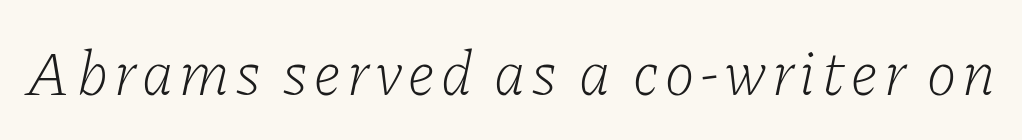
The image shows 63 px light serif type, italic (leaning right); set not underlined; low stroke contrast and a medium x-height.
